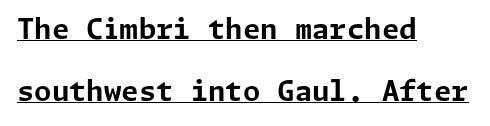
The image shows 28 px bold sans-serif type, upright; set left-aligned, loose line spacing (2.22x), normal letter spacing, underlined; low stroke contrast and a medium x-height.
